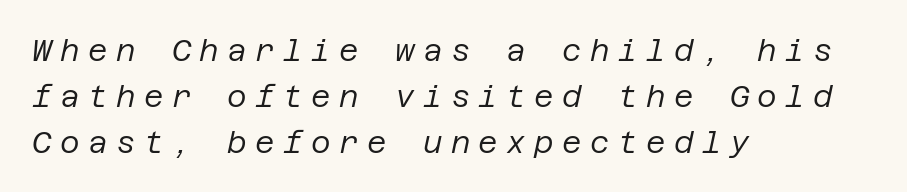
The image shows 30 px regular-weight type, italic (leaning right); set left-aligned, normal line spacing (1.53x), unusually wide letter spacing (+0.28 em), not underlined; low stroke contrast and a large x-height.
